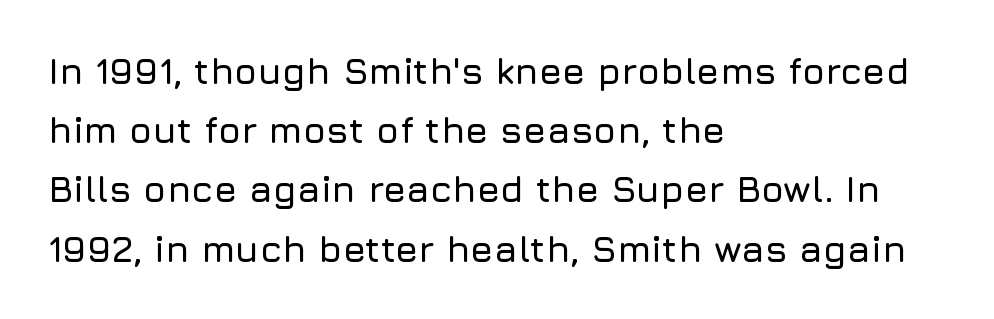
This sample uses plain, unmodified letter spacing. The passage is arranged the way most books set body copy — flush left. This sample keeps an unexceptional amount of space between lines. These lines are rendered in a variable-pitch font. Every character sits straight up, as roman type does. Is this a sans? Yes — the strokes have no serifs.
